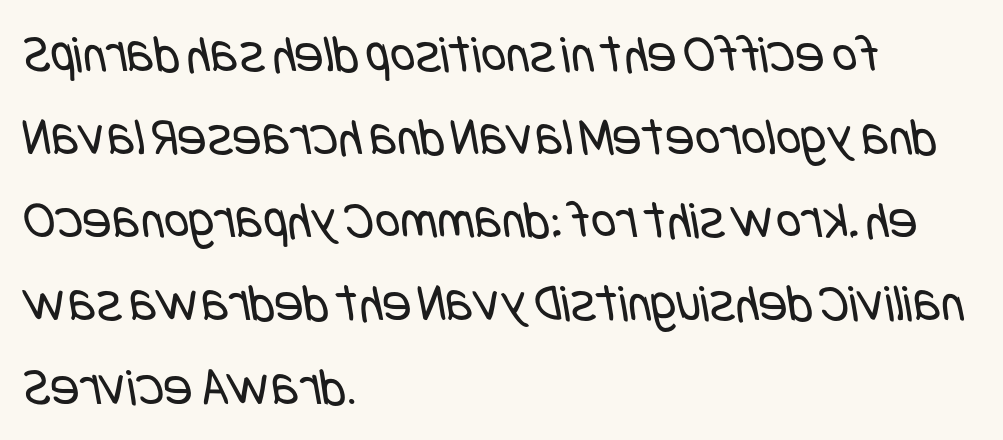
{"serif": "no", "bold": "no", "weight": "regular", "width": "condensed", "stroke_contrast": "low", "x_height": "large", "underline": "no", "align": "left", "line_spacing": "normal", "line_spacing_ratio": 1.54, "letter_spacing": "normal", "letter_spacing_em": 0.0, "glyph_px": 54}
